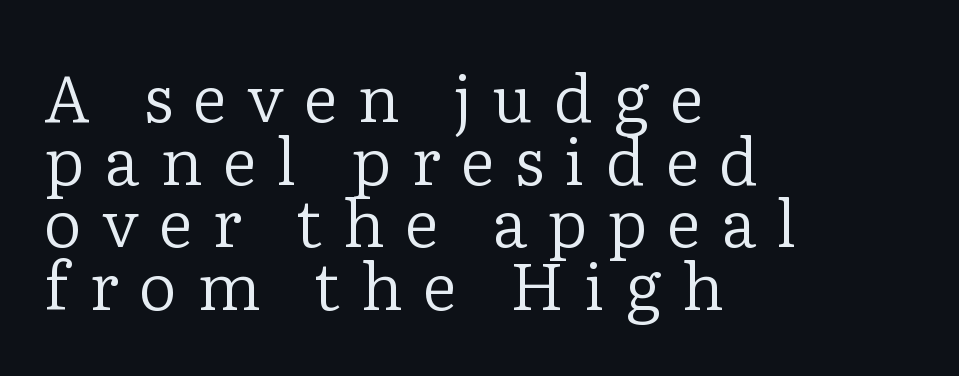
Here the glyphs are tracked loosely, breaking word shapes into spaced letters. The face used here is proportionally spaced, like ordinary book or web type. The rendering shows small feet on the letterforms — a serif design. A roman cut, with each character standing at attention.
